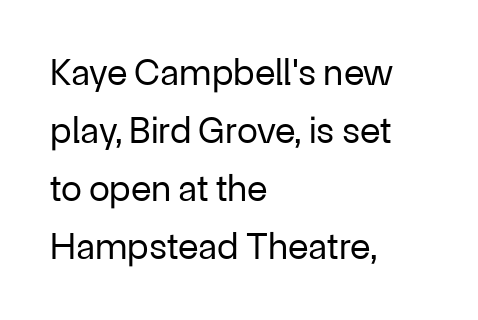
{"serif": "no", "italic": "no", "bold": "no", "weight": "regular", "width": "normal", "stroke_contrast": "low", "x_height": "medium", "monospaced": "no", "underline": "no", "align": "left", "line_spacing": "normal", "line_spacing_ratio": 1.53, "letter_spacing": "normal", "letter_spacing_em": 0.0, "glyph_px": 38}
